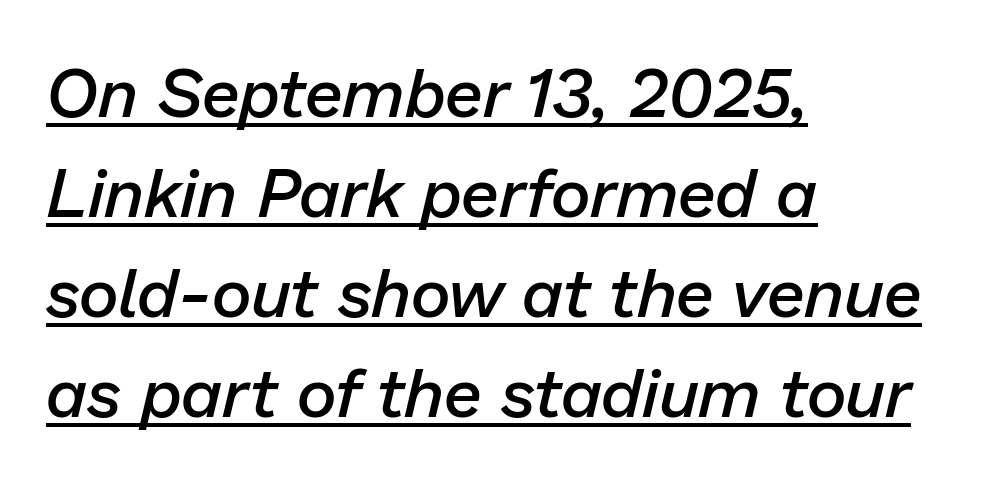
The line texture is even and compact thanks to regular tracking. Whoever set this chose a conventional vertical rhythm. You can tell it's italic because the verticals aren't actually vertical. Character widths vary here, with narrow letters taking less room than wide ones.
